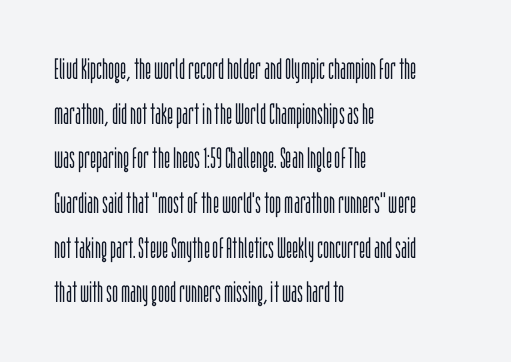
Q: Is the text bold? A: No.
Q: Is the text italic (slanted)? A: No, it is upright.
Q: Is the typeface a serif or a sans-serif typeface? A: Sans-serif.
Q: Is the text underlined? A: No.
Q: How is the paragraph aligned? A: Left-aligned.
Q: Is the spacing between letters normal or unusually wide? A: Normal.
Q: Is the spacing between lines tight, normal or loose? A: Normal.
Q: Width (condensed, normal, or wide)? A: Condensed.
Q: Stroke contrast? A: Low.
Q: x-height? A: Large.
Q: Monospaced? A: No.
